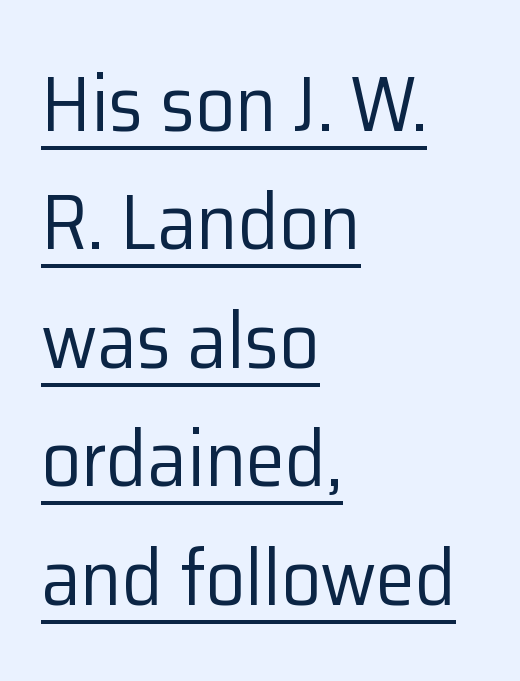
The image shows 79 px regular-weight sans-serif type, upright; set left-aligned, normal line spacing (1.5x), normal letter spacing, underlined; low stroke contrast and a medium x-height.
